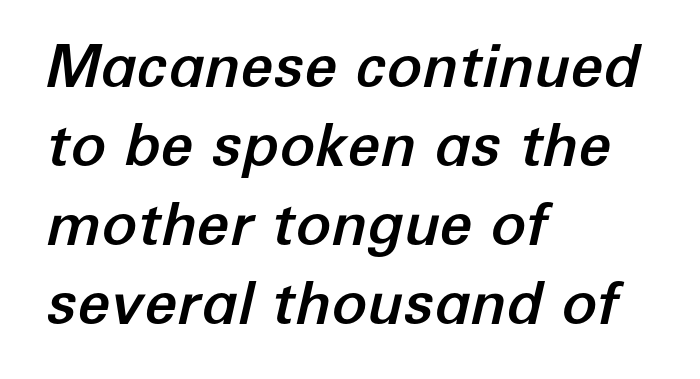
Nobody touched the tracking dial on this one. A classic flush-left, rag-right setting is used for this passage. You could not count columns in this text — the font is proportionally spaced. The foot of each line stays bare and open.
